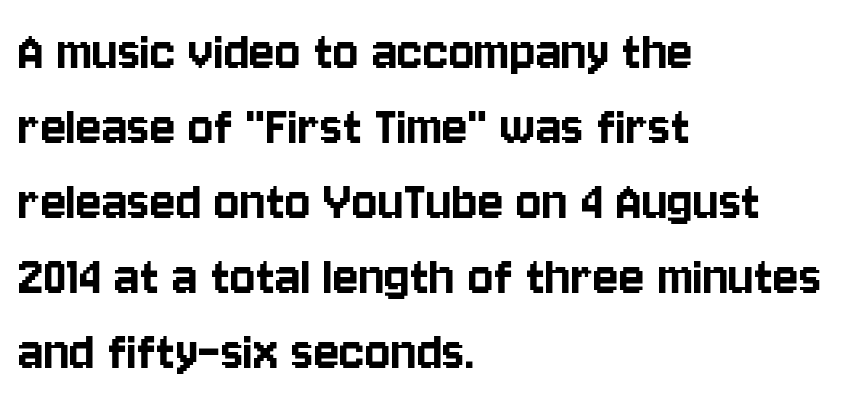
Q: Is the text italic (slanted)? A: No, it is upright.
Q: Is the typeface a serif or a sans-serif typeface? A: Sans-serif.
Q: Is the text underlined? A: No.
Q: How is the paragraph aligned? A: Left-aligned.
Q: Is the spacing between letters normal or unusually wide? A: Normal.
Q: Is the spacing between lines tight, normal or loose? A: Normal.
Q: Width (condensed, normal, or wide)? A: Condensed.
Q: Stroke contrast? A: Low.
Q: x-height? A: Large.
Q: Monospaced? A: No.
